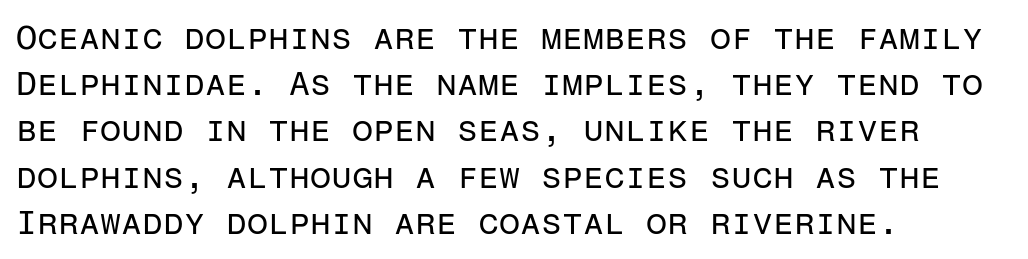
The image shows 34 px regular-weight sans-serif type, upright, monospaced; set left-aligned, normal line spacing (1.36x), normal letter spacing, not underlined; low stroke contrast and a medium x-height.
